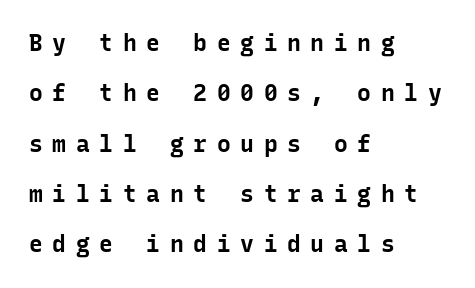
Horizontal alignment here is leftward, the default for most running prose. Descender tails drop into unmarked territory. These lines were composed using upright roman letters. The tracking reads as deliberately expanded to a designer's eye. The block of text is sparse from top to bottom, with ample space between rows.
